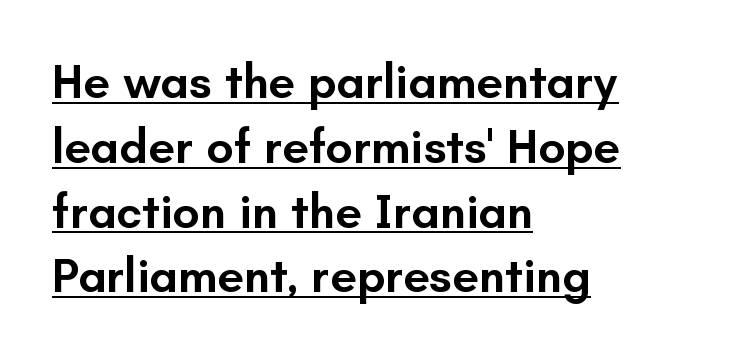
Honestly, the row spacing looks completely unremarkable. Note: no serifs on the glyphs. Summary of weight: moderately heavy, a semibold. Reading down the block, your eye returns to a fixed left position each line. Characters remain perfectly vertical along every line.
